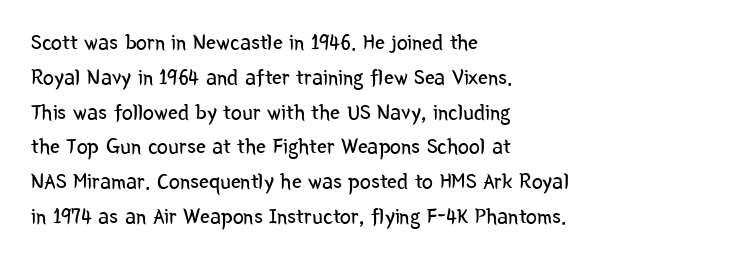
Q: Is the text bold? A: No.
Q: Is the text italic (slanted)? A: No, it is upright.
Q: Is the text underlined? A: No.
Q: How is the paragraph aligned? A: Left-aligned.
Q: Is the spacing between letters normal or unusually wide? A: Normal.
Q: Is the spacing between lines tight, normal or loose? A: Normal.
